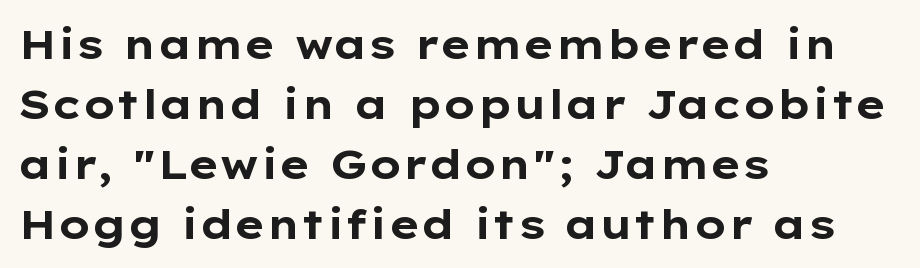
Varying glyph widths throughout — classic text-font behaviour. The lettering stays uniformly vertical, giving the passage a roman look. Leftover space on each line is placed entirely after the last word. These lines sit exactly where default settings would place them. Caption: bold face, heavy strokes. This rendering features lettering with no underline.
